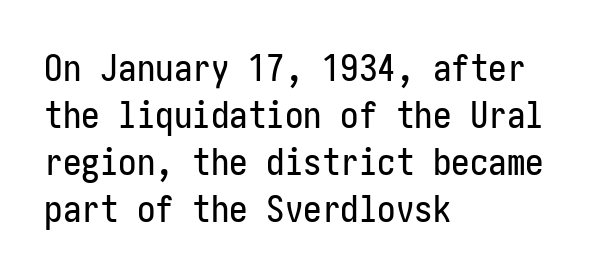
The image shows 37 px condensed sans-serif type, upright; set left-aligned, normal line spacing (1.27x), normal letter spacing, not underlined; low stroke contrast and a medium x-height.
